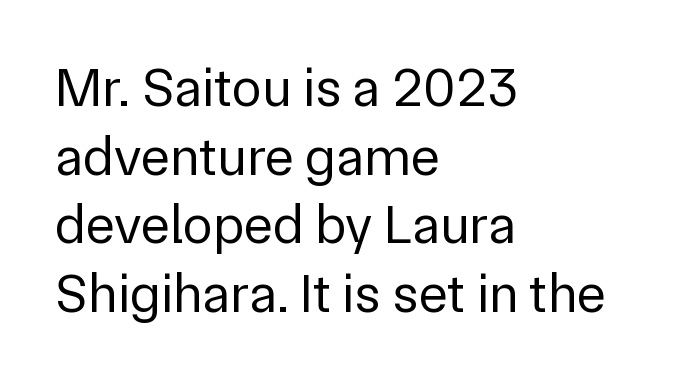
A bare baseline throughout the passage. The setting favours the left margin, as ordinary paragraphs usually do. These lines are rendered in a variable-pitch font. Bold? No — there's no thickening of the strokes. Tracking here is standard; glyphs follow each other at the usual distance.
